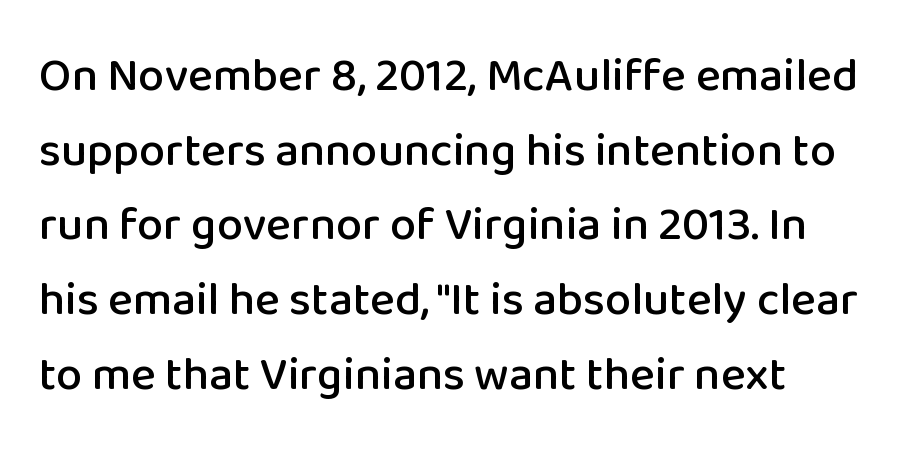
The image shows 47 px sans-serif type, upright; set normal line spacing (1.59x), normal letter spacing, not underlined; low stroke contrast and a medium x-height.
